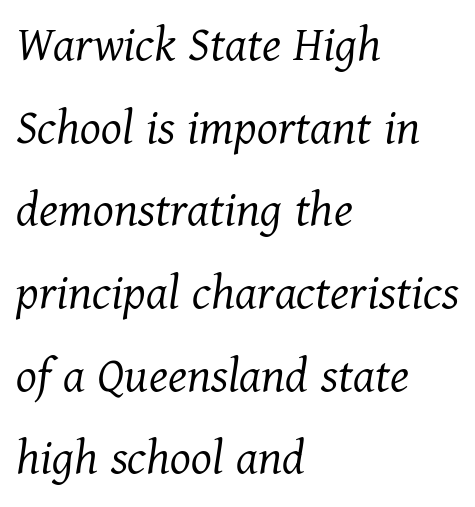
The image shows 53 px light serif type, italic (leaning right); set left-aligned, normal line spacing (1.56x), normal letter spacing, not underlined; medium stroke contrast and a medium x-height.
